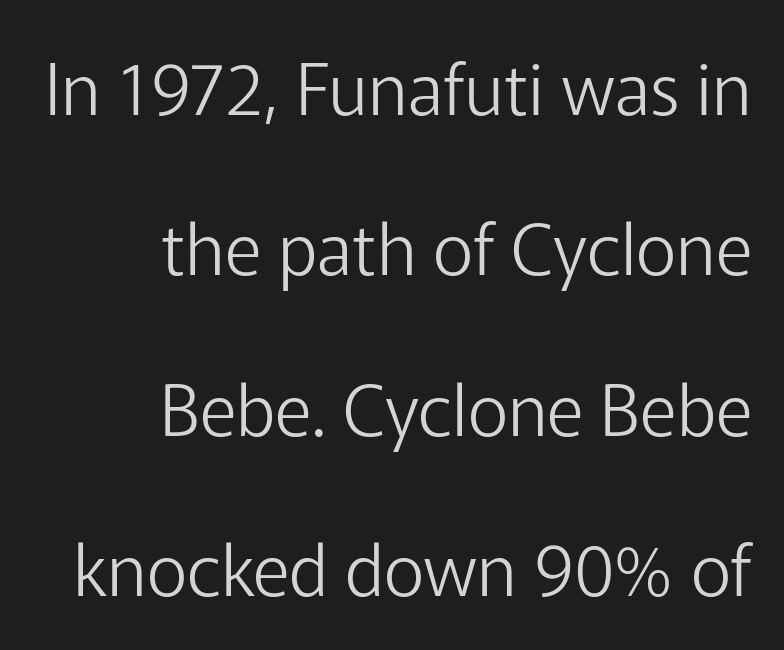
Q: Is the text bold? A: No.
Q: Is the text italic (slanted)? A: No, it is upright.
Q: Is the typeface a serif or a sans-serif typeface? A: Sans-serif.
Q: Is the text underlined? A: No.
Q: How is the paragraph aligned? A: Right-aligned.
Q: Is the spacing between letters normal or unusually wide? A: Normal.
Q: Is the spacing between lines tight, normal or loose? A: Loose.
Q: Width (condensed, normal, or wide)? A: Normal.
Q: Stroke contrast? A: Low.
Q: x-height? A: Medium.
Q: Monospaced? A: No.
